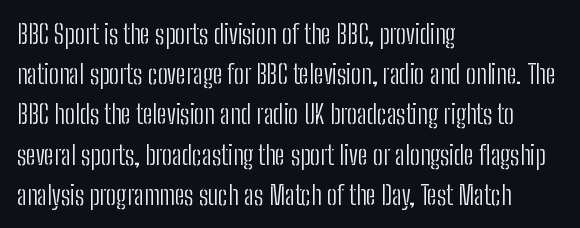
The paragraph shown leans on its left margin. Has an underline been added? It has not. The font's upright variant was chosen for this text. The cut favours lightness, reaching ordinary text weight at its darkest.
